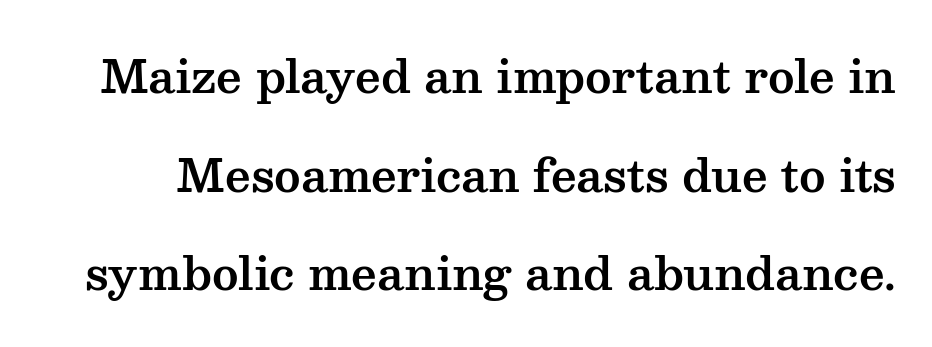
{"serif": "yes", "italic": "no", "width": "wide", "stroke_contrast": "medium", "x_height": "medium", "monospaced": "no", "underline": "no", "line_spacing": "loose", "line_spacing_ratio": 2.19, "letter_spacing": "normal", "letter_spacing_em": 0.0, "glyph_px": 45}
